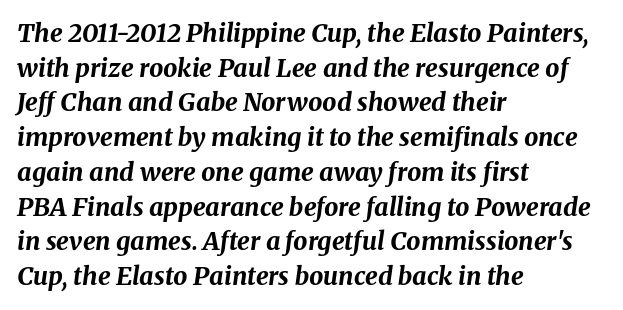
The image shows 25 px bold type, italic (leaning right); set left-aligned, normal line spacing (1.39x), normal letter spacing, not underlined.
